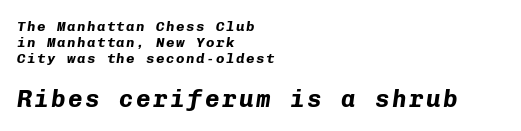
Q: Is the text bold? A: Yes.
Q: Is the text italic (slanted)? A: Yes, it leans right by about 8 degrees.
Q: Is the text underlined? A: No.
Q: How is the paragraph aligned? A: Left-aligned.
Q: Is the spacing between lines tight, normal or loose? A: Tight.
Q: Which block of text is set in a larger size, the first (top) or the second (bottom)? A: The second (bottom) one.
